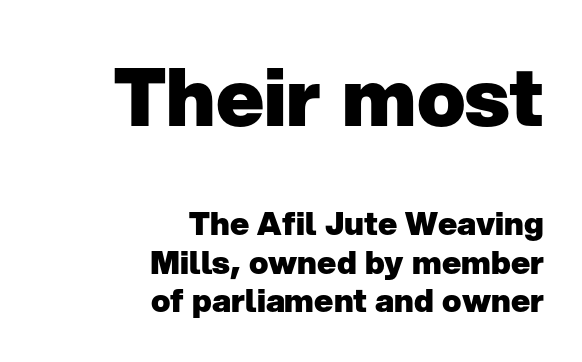
The image shows 80 px heavy sans-serif type, upright; set right-aligned, line spacing 1.21x, normal letter spacing, not underlined; the first (top) block is 2.5x larger; low stroke contrast and a medium x-height.
